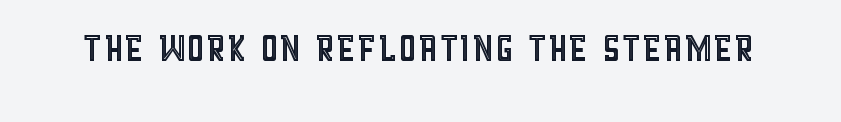
{"italic": "no", "width": "condensed", "x_height": "large", "monospaced": "no", "underline": "no", "letter_spacing": "normal", "letter_spacing_em": 0.0, "glyph_px": 48}
